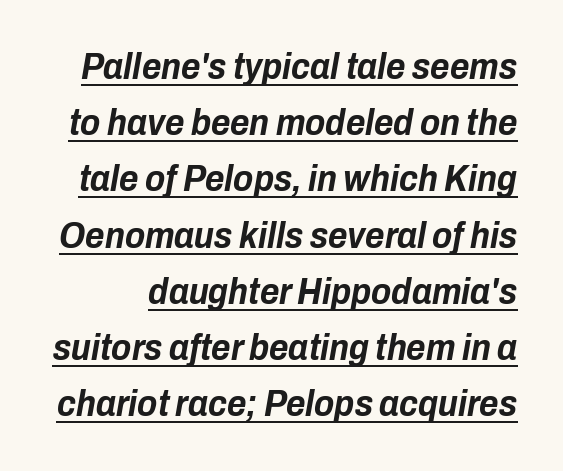
Plenty of ink on the page — the face is bold. A typesetter would mark this as italic. Letter spacing: default. Think of a printed novel: that variable character pitch is what you see here. In designer terms, the underline attribute is active on this setting.
